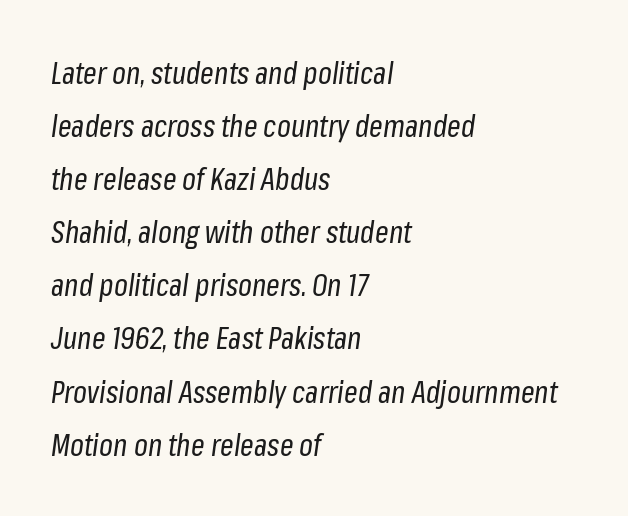
Q: Is the text bold? A: No.
Q: Is the text italic (slanted)? A: Yes, it leans right by about 8 degrees.
Q: Is the text underlined? A: No.
Q: How is the paragraph aligned? A: Left-aligned.
Q: Is the spacing between letters normal or unusually wide? A: Normal.
Q: Width (condensed, normal, or wide)? A: Condensed.
Q: Stroke contrast? A: Low.
Q: x-height? A: Medium.
Q: Monospaced? A: No.
